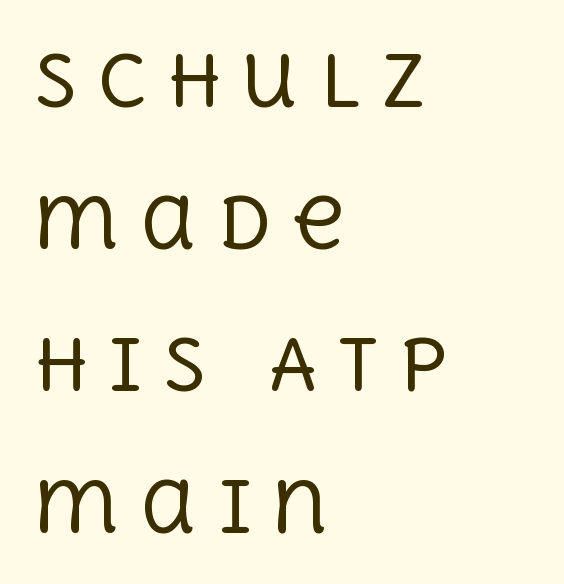
{"serif": "yes", "italic": "no", "bold": "no", "weight": "regular", "width": "normal", "x_height": "large", "monospaced": "no", "underline": "no", "align": "left", "line_spacing": "loose", "line_spacing_ratio": 2.0, "letter_spacing": "wide", "letter_spacing_em": 0.28, "glyph_px": 71}
